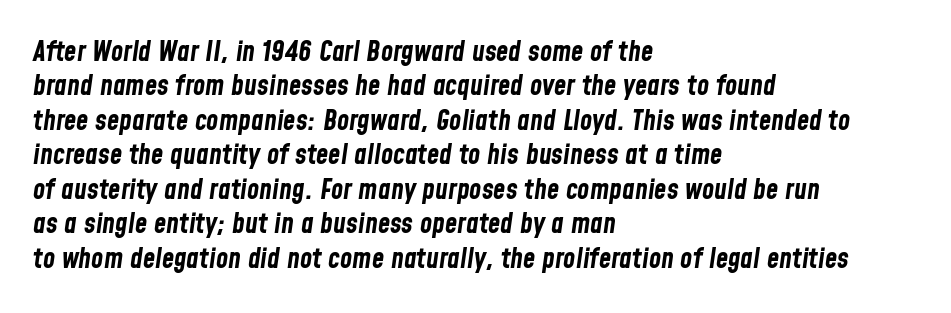
Q: Is the text bold? A: Yes.
Q: Is the text italic (slanted)? A: Yes, it leans right by about 8 degrees.
Q: Is the text underlined? A: No.
Q: How is the paragraph aligned? A: Left-aligned.
Q: Is the spacing between letters normal or unusually wide? A: Normal.
Q: Width (condensed, normal, or wide)? A: Condensed.
Q: Stroke contrast? A: Low.
Q: x-height? A: Medium.
Q: Monospaced? A: No.
